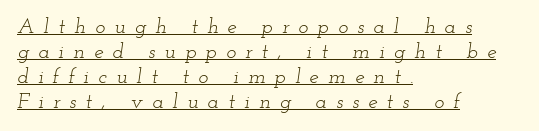
The image shows 21 px text type, italic (leaning right); set left-aligned, line spacing 1.19x, unusually wide letter spacing (+0.44 em), underlined.
